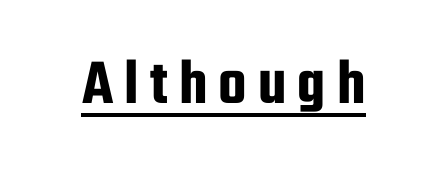
Note: no serifs on the glyphs. Style check: upright. Somebody hit Ctrl+U on this one — the words are underlined. Think of a printed novel: that variable character pitch is what you see here.
